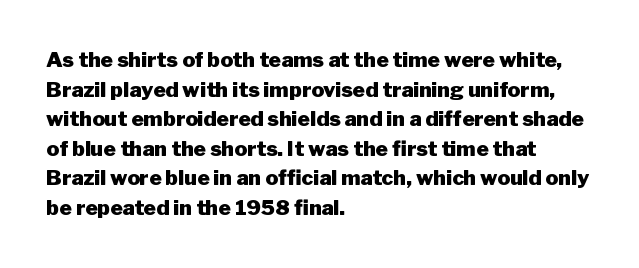
The image shows 21 px bold type, upright; set left-aligned, normal line spacing (1.41x), normal letter spacing, not underlined.
